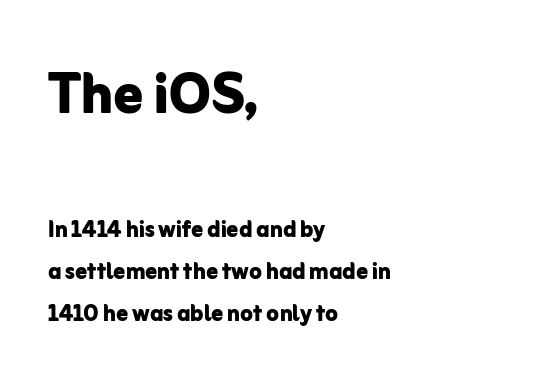
{"serif": "no", "italic": "no", "bold": "yes", "weight": "bold", "width": "normal", "stroke_contrast": "low", "x_height": "medium", "monospaced": "no", "underline": "no", "align": "left", "line_spacing": "normal", "line_spacing_ratio": 1.45, "letter_spacing": "normal", "letter_spacing_em": 0.0, "larger_block": "first", "size_ratio": 2.48, "glyph_px": 72}
